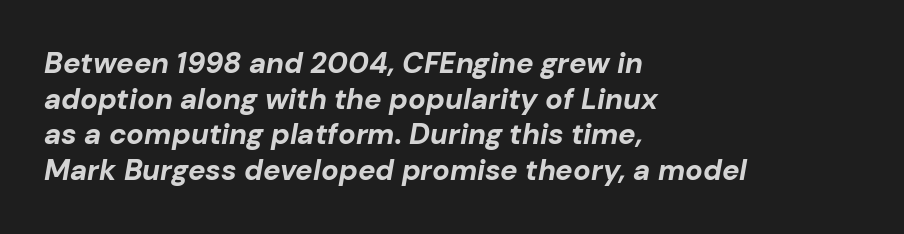
The image shows 29 px bold type, italic (leaning right); set left-aligned, line spacing 1.23x, normal letter spacing, not underlined; low stroke contrast and a medium x-height.
